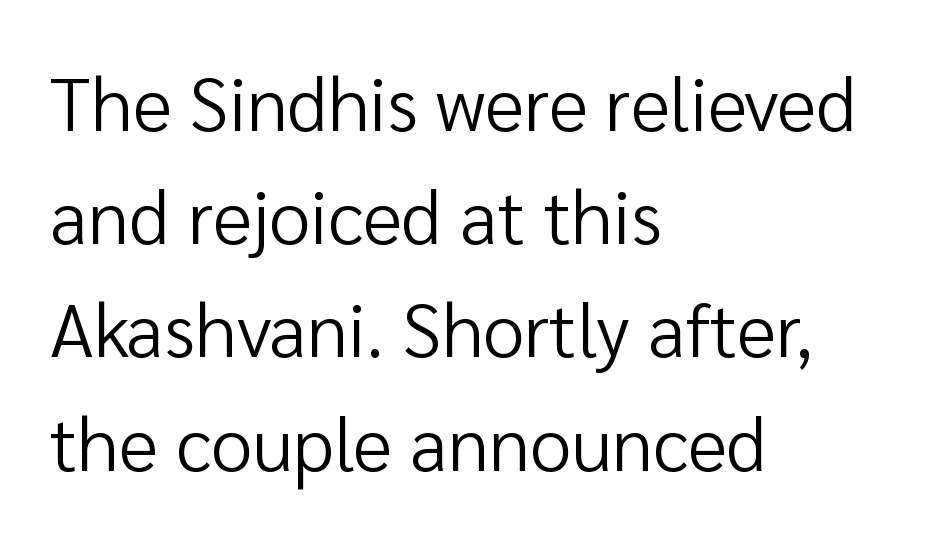
The type sits square on the baseline with zero lean. Honestly, the row spacing looks completely unremarkable. The face used here is a sans, in the tradition of grotesques and geometrics. Unmarked baselines from the first word to the last. Vertical stems look standard width or narrower in stroke. The type is set solid horizontally, with unmodified tracking.
